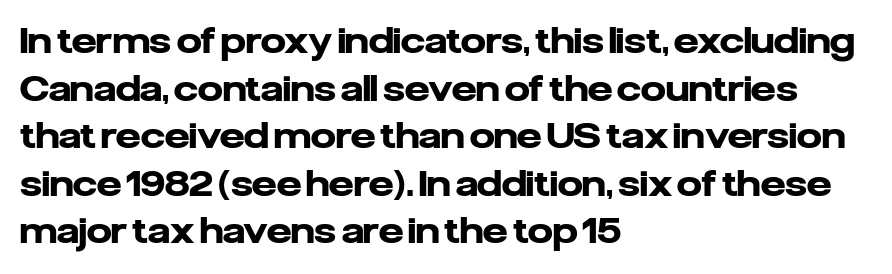
Q: Is the text bold? A: Yes.
Q: Is the text italic (slanted)? A: No, it is upright.
Q: Is the typeface a serif or a sans-serif typeface? A: Sans-serif.
Q: Is the text underlined? A: No.
Q: How is the paragraph aligned? A: Left-aligned.
Q: Is the spacing between letters normal or unusually wide? A: Normal.
Q: Is the spacing between lines tight, normal or loose? A: Normal.
Q: Width (condensed, normal, or wide)? A: Normal.
Q: Stroke contrast? A: Low.
Q: x-height? A: Medium.
Q: Monospaced? A: No.
